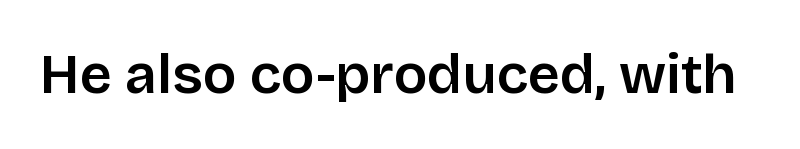
Q: Is the text bold? A: Semi-bold.
Q: Is the text italic (slanted)? A: No, it is upright.
Q: Is the typeface a serif or a sans-serif typeface? A: Sans-serif.
Q: Is the text underlined? A: No.
Q: Is the spacing between letters normal or unusually wide? A: Normal.
Q: Width (condensed, normal, or wide)? A: Normal.
Q: Stroke contrast? A: Low.
Q: x-height? A: Large.
Q: Monospaced? A: No.
